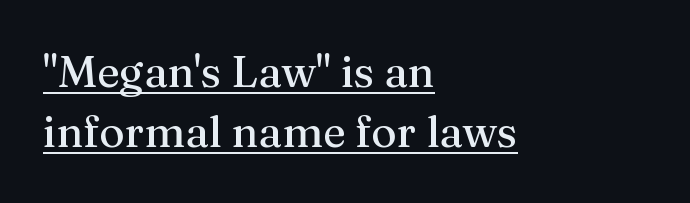
Does the lettering tilt? It doesn't — this is upright. A rule runs beneath these lines of type. Reading down the column, the eye jumps a familiar distance to each next line. In terms of letterform style, serifs are clearly present. You could call the tracking neutral — neither tight nor loose. The paragraph has a hard left edge and a soft right edge.
